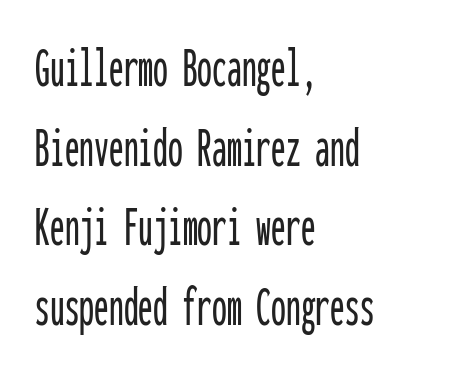
Evenly set lines give the paragraph a standard silhouette. When letters stand straight like this, we call the style roman or upright. Does the copy run flush right? No — it runs flush left. Underlining? Definitely not there. Standard letterfit; no display-style spreading of the glyphs. A typesetter would call this monospace, since all characters share one set width.
